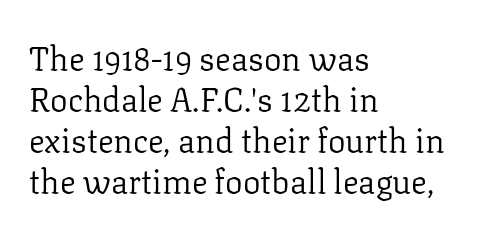
The letters stand straight up with perfectly vertical stems. Are there feet on the stems? There are — it's a serif. The paragraph has a hard left edge and a soft right edge. The space beneath each line is pristine and unruled. No extra tracking has been applied to these lines. Stem width sits at or under what a default text font uses.
